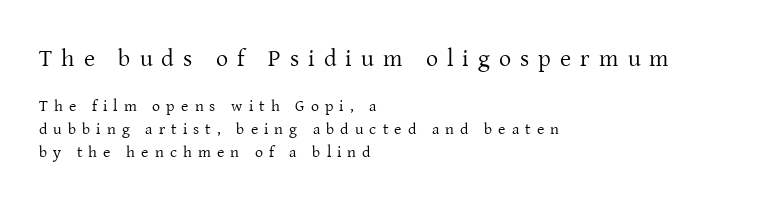
The image shows 24 px text type, upright; set left-aligned, normal line spacing (1.45x), unusually wide letter spacing (+0.38 em), not underlined; the first (top) block is 1.5x larger.
